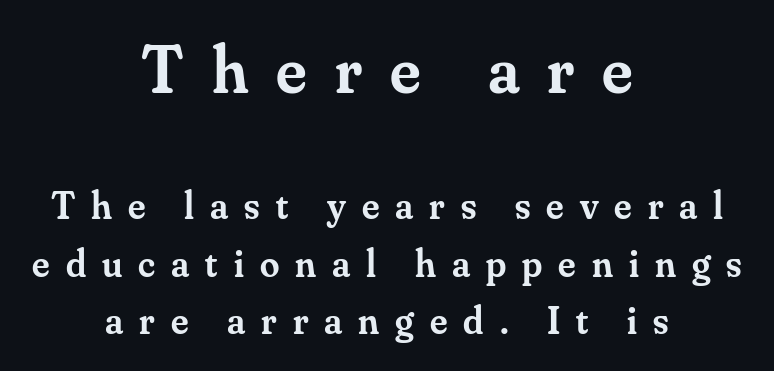
{"serif": "yes", "italic": "no", "bold": "semi", "weight": "semibold", "width": "normal", "stroke_contrast": "medium", "x_height": "small", "monospaced": "no", "underline": "no", "align": "center", "line_spacing": "normal", "line_spacing_ratio": 1.47, "letter_spacing": "wide", "letter_spacing_em": 0.41, "larger_block": "first", "size_ratio": 1.74, "glyph_px": 68}
